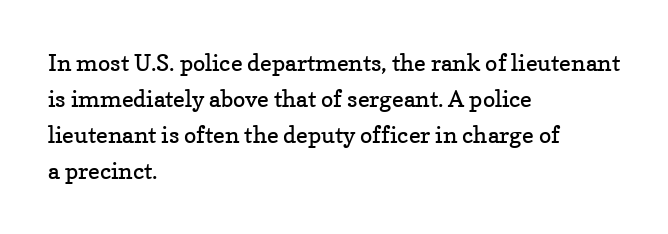
The image shows 23 px text type, upright; set left-aligned, normal line spacing (1.57x), normal letter spacing, not underlined.
